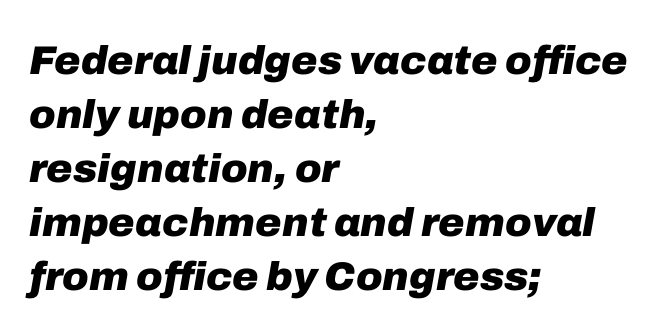
Check the space under the baseline: it is left empty. This rendering leaves character spacing at its baseline value. The specimen reads as italic at a glance. Vertical spacing — default.
